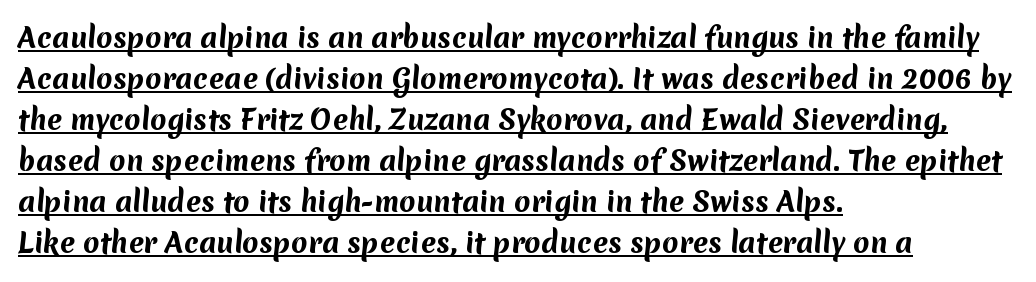
A baseline rule has been typeset under these characters. Tracking here is standard; glyphs follow each other at the usual distance. Thick stems and heavy bowls — unmistakably bold. Students, observe: this is what conventionally led text looks like. The passage is arranged the way most books set body copy — flush left.
